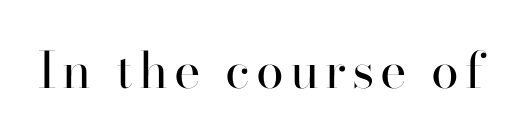
Q: Is the text bold? A: No.
Q: Is the text italic (slanted)? A: No, it is upright.
Q: Is the typeface a serif or a sans-serif typeface? A: Serif.
Q: Is the text underlined? A: No.
Q: Width (condensed, normal, or wide)? A: Normal.
Q: Stroke contrast? A: High.
Q: x-height? A: Small.
Q: Monospaced? A: No.
